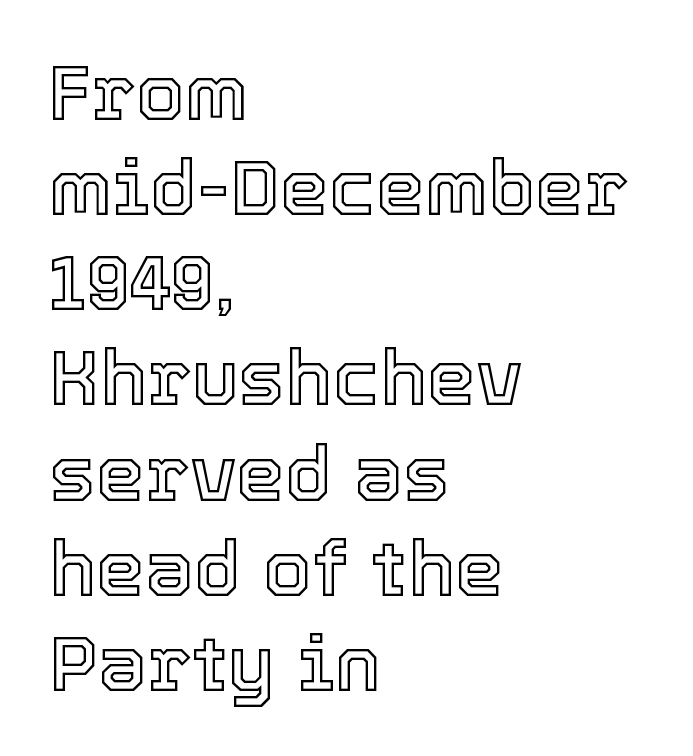
{"italic": "no", "width": "normal", "x_height": "medium", "monospaced": "no", "underline": "no", "align": "left", "line_spacing_ratio": 1.22, "letter_spacing": "normal", "letter_spacing_em": 0.0, "glyph_px": 78}
